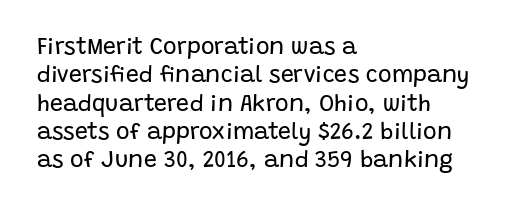
Nobody touched the tracking dial on this one. Visually the block forms a straight wall on the left and a jagged coastline on the right. Posture: upright roman. Beneath every word, the page is bare.
